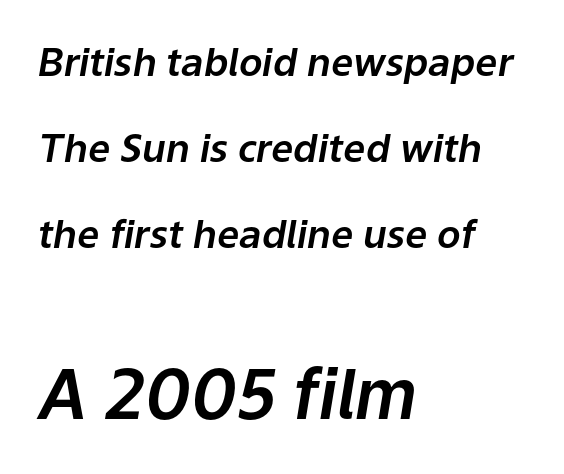
Regarding leading, the lines here are spaced well apart. When letters slant like this, we call the style italic. The passage shown is typed in a proportional face where columns would drift. The composition opens small and finishes big. The tracking reads as untouched default to a designer's eye. The setting favours the left margin, as ordinary paragraphs usually do.
